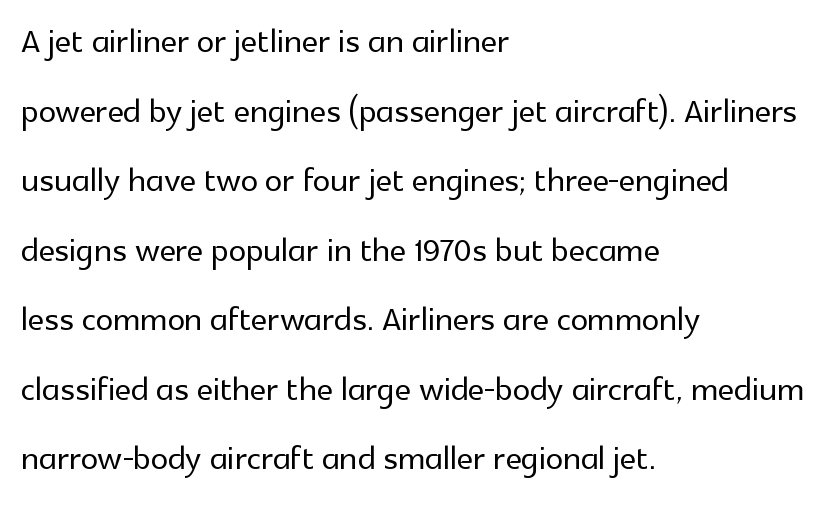
{"serif": "no", "italic": "no", "width": "normal", "x_height": "medium", "monospaced": "no", "underline": "no", "align": "left", "line_spacing": "normal", "line_spacing_ratio": 1.58, "letter_spacing": "normal", "letter_spacing_em": 0.0, "glyph_px": 44}
